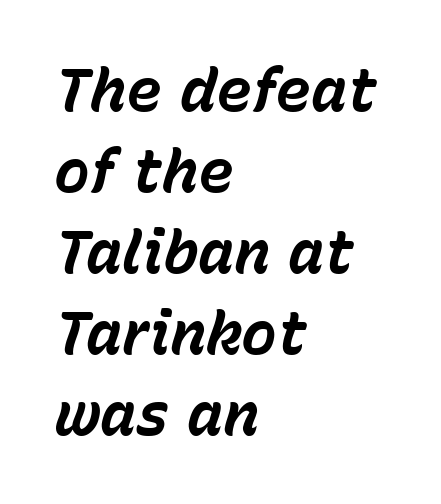
The image shows 60 px bold type, italic (leaning right); set left-aligned, normal line spacing (1.35x), normal letter spacing, not underlined; low stroke contrast and a medium x-height.
